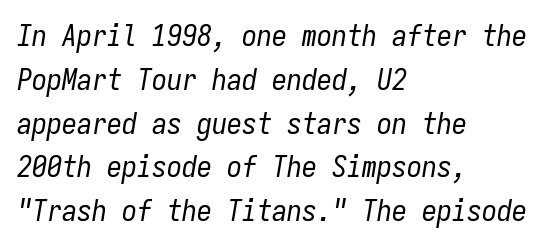
Q: Is the text bold? A: No.
Q: Is the text italic (slanted)? A: Yes, it leans right by about 9 degrees.
Q: Is the text underlined? A: No.
Q: How is the paragraph aligned? A: Left-aligned.
Q: Is the spacing between letters normal or unusually wide? A: Normal.
Q: Is the spacing between lines tight, normal or loose? A: Normal.
Q: Width (condensed, normal, or wide)? A: Condensed.
Q: Stroke contrast? A: Low.
Q: x-height? A: Medium.
Q: Monospaced? A: Yes.
